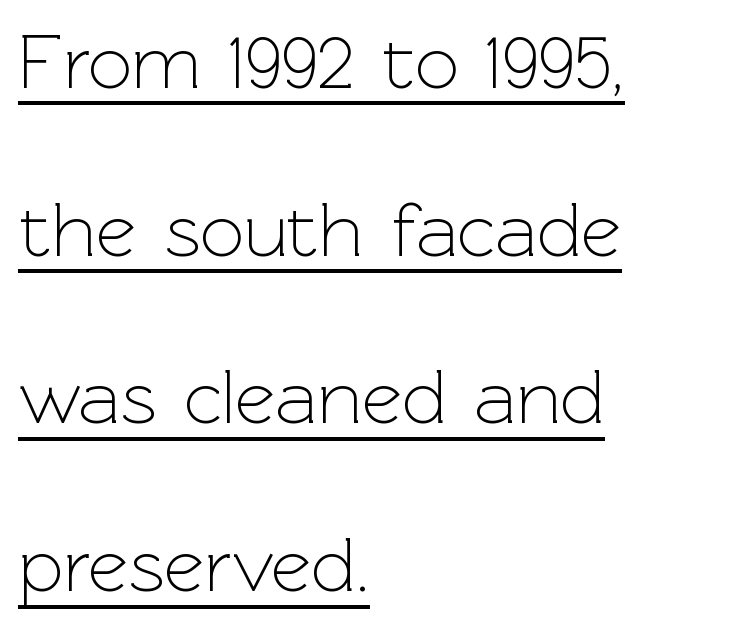
The type is set solid horizontally, with unmodified tracking. Upright lettering throughout. These lines stack with their left ends in a neat column. Like a heading marked for emphasis, these lines bear an underscore. Stroke thickness stays within the range of a standard reading face or lighter.
